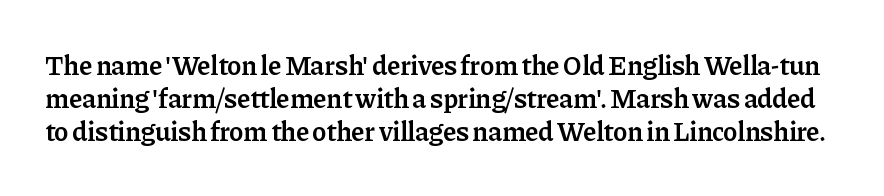
The image shows 27 px text type, upright; set line spacing 1.23x, normal letter spacing, not underlined.
